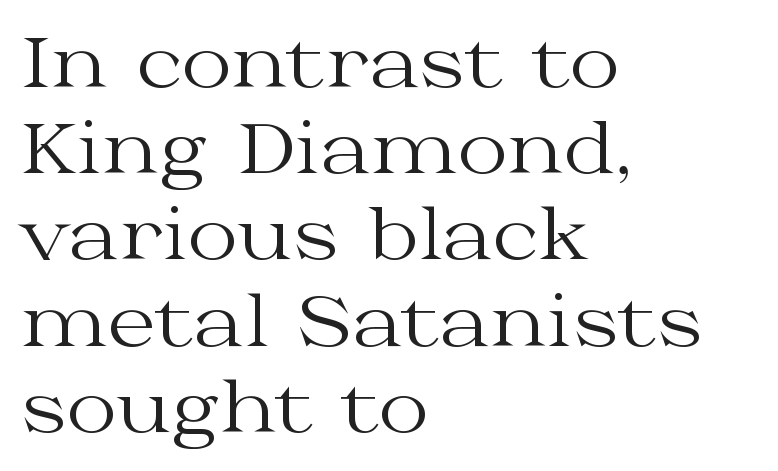
The image shows 69 px regular-weight, wide serif type, upright; set left-aligned, normal line spacing (1.25x), normal letter spacing, not underlined; medium stroke contrast and a medium x-height.
